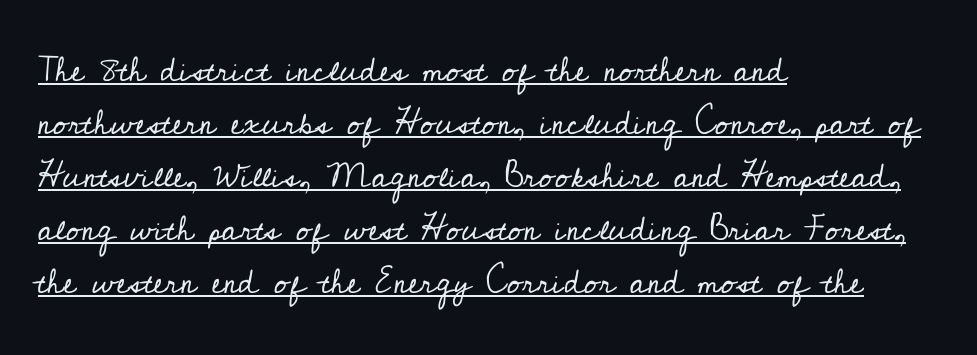
Each letter's strokes conclude with small projecting serifs. Evenly set lines give the paragraph a standard silhouette. The rendering anchors every line to the left-hand side. Here the glyphs are tracked normally, forming tight word shapes.
